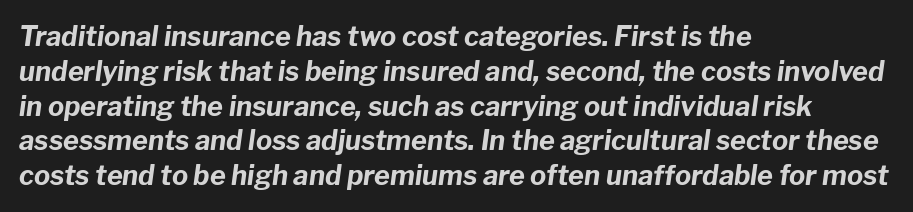
The image shows 27 px bold type, italic (leaning right); set left-aligned, normal line spacing (1.29x), normal letter spacing, not underlined.
